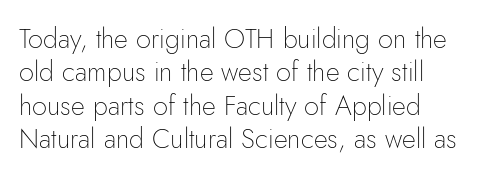
Q: Is the text bold? A: No.
Q: Is the text italic (slanted)? A: No, it is upright.
Q: Is the text underlined? A: No.
Q: How is the paragraph aligned? A: Left-aligned.
Q: Is the spacing between letters normal or unusually wide? A: Normal.
